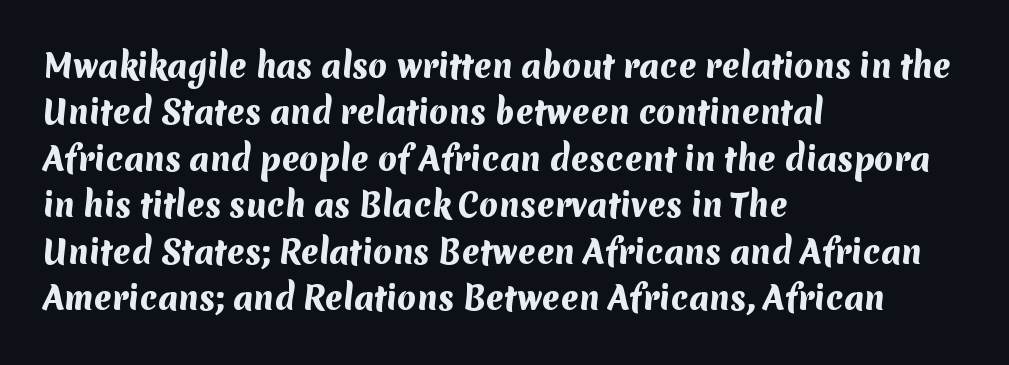
Q: Is the text bold? A: Yes.
Q: Is the typeface a serif or a sans-serif typeface? A: Sans-serif.
Q: Is the text underlined? A: No.
Q: How is the paragraph aligned? A: Left-aligned.
Q: Is the spacing between letters normal or unusually wide? A: Normal.
Q: Is the spacing between lines tight, normal or loose? A: Normal.
Q: Width (condensed, normal, or wide)? A: Normal.
Q: Stroke contrast? A: Medium.
Q: x-height? A: Medium.
Q: Monospaced? A: No.
